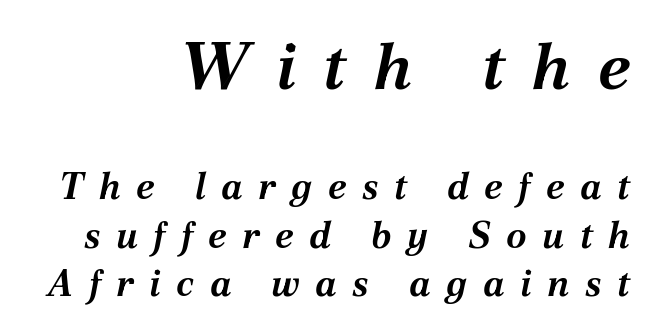
A bare baseline throughout the passage. Typographic density is high because the face is bold. Does extra space separate the letters? Yes, quite a lot of it. Every row of glyphs terminates at an identical x-position on the right.
